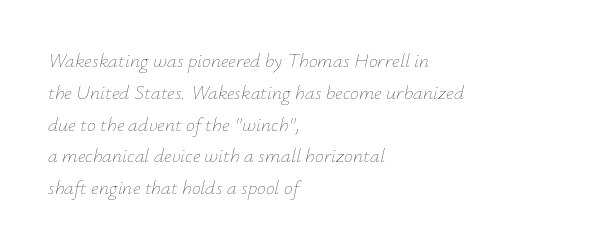
The image shows 20 px text type, italic (leaning right); set left-aligned, normal line spacing (1.59x), normal letter spacing, not underlined.
